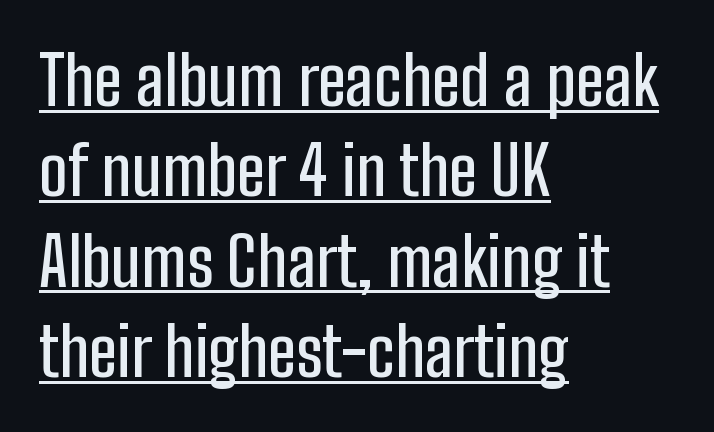
Q: Is the text italic (slanted)? A: No, it is upright.
Q: Is the typeface a serif or a sans-serif typeface? A: Sans-serif.
Q: Is the text underlined? A: Yes.
Q: How is the paragraph aligned? A: Left-aligned.
Q: Is the spacing between letters normal or unusually wide? A: Normal.
Q: Is the spacing between lines tight, normal or loose? A: Normal.
Q: Width (condensed, normal, or wide)? A: Condensed.
Q: Stroke contrast? A: Low.
Q: x-height? A: Medium.
Q: Monospaced? A: No.
